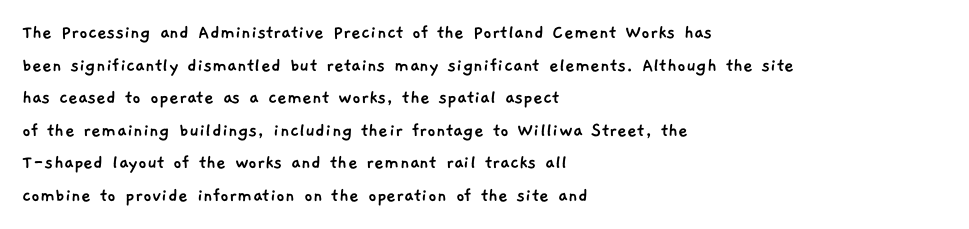
How are the letters spaced? Ordinarily, with no added tracking. The typesetter chose a ragged-right arrangement here. Rule under the text: the space is simply empty. Each new line begins a customary step beneath the previous one.
